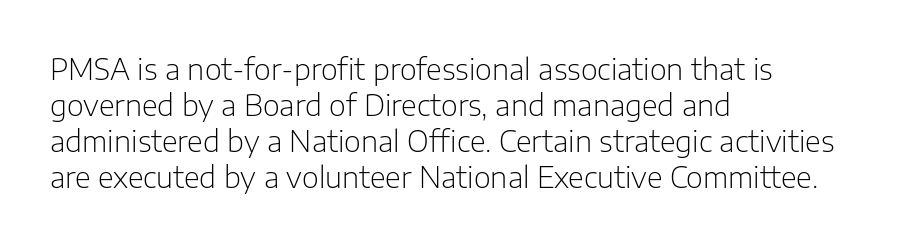
The image shows 29 px light sans-serif type, upright; set left-aligned, line spacing 1.24x, normal letter spacing, not underlined; low stroke contrast and a medium x-height.
